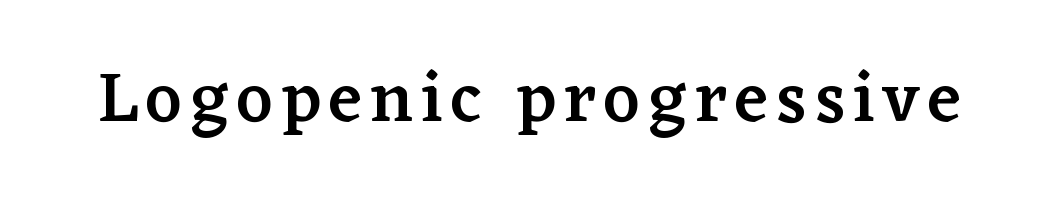
Q: Is the text bold? A: Semi-bold.
Q: Is the text italic (slanted)? A: No, it is upright.
Q: Is the typeface a serif or a sans-serif typeface? A: Serif.
Q: Is the text underlined? A: No.
Q: Width (condensed, normal, or wide)? A: Normal.
Q: Stroke contrast? A: Low.
Q: x-height? A: Medium.
Q: Monospaced? A: No.
